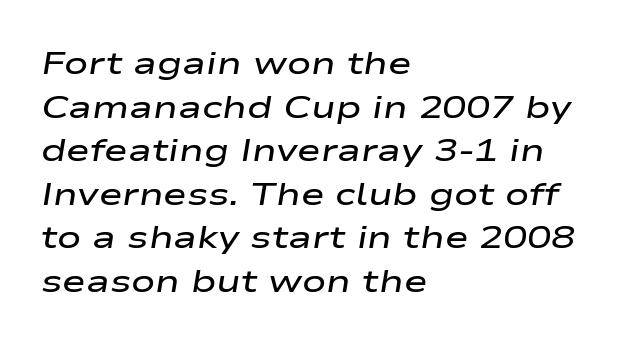
How would I describe the line gaps? Plain and ordinary. Italic: yes, the glyphs are oblique. Horizontally, the lines are justified to the leading edge only. On the weight axis this lands at semibold, roughly 600. Spacing between characters is what you'd get straight out of the box.
